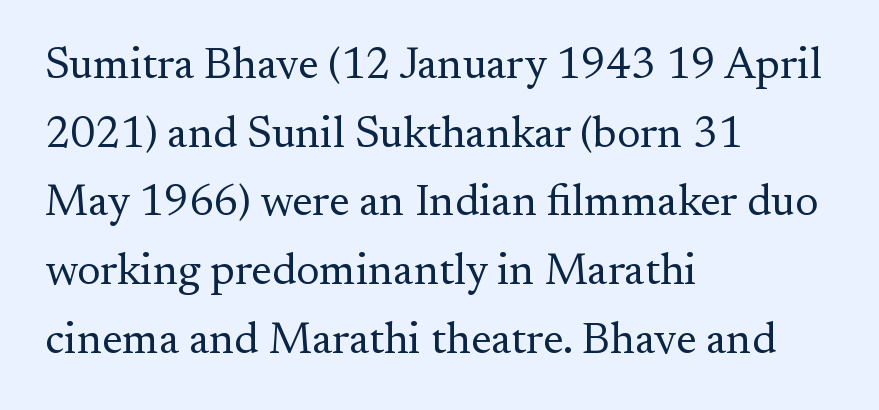
Q: Is the text bold? A: No.
Q: Is the text italic (slanted)? A: No, it is upright.
Q: Is the typeface a serif or a sans-serif typeface? A: Serif.
Q: Is the text underlined? A: No.
Q: How is the paragraph aligned? A: Left-aligned.
Q: Is the spacing between letters normal or unusually wide? A: Normal.
Q: Is the spacing between lines tight, normal or loose? A: Normal.
Q: Width (condensed, normal, or wide)? A: Normal.
Q: Stroke contrast? A: Medium.
Q: x-height? A: Small.
Q: Monospaced? A: No.
